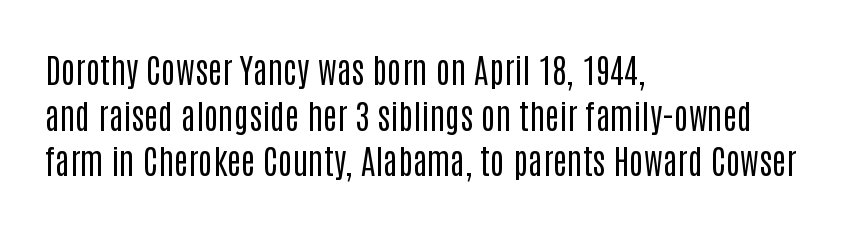
Q: Is the text bold? A: No.
Q: Is the text italic (slanted)? A: No, it is upright.
Q: Is the typeface a serif or a sans-serif typeface? A: Sans-serif.
Q: Is the text underlined? A: No.
Q: How is the paragraph aligned? A: Left-aligned.
Q: Is the spacing between letters normal or unusually wide? A: Normal.
Q: Is the spacing between lines tight, normal or loose? A: Normal.
Q: Width (condensed, normal, or wide)? A: Condensed.
Q: Stroke contrast? A: Low.
Q: x-height? A: Large.
Q: Monospaced? A: No.
